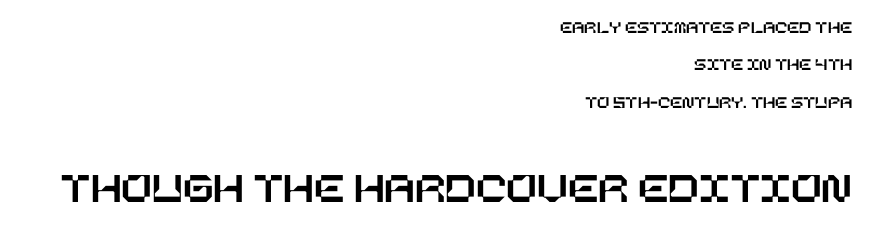
The image shows 45 px text type, upright; set right-aligned, loose line spacing (2.08x), normal letter spacing, not underlined; the second (bottom) block is 2.5x larger; low stroke contrast and a large x-height.
